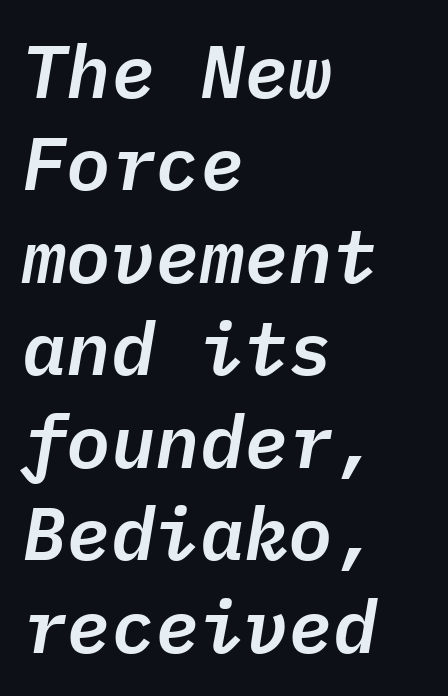
Q: Is the text italic (slanted)? A: Yes, it leans right by about 9 degrees.
Q: Is the text underlined? A: No.
Q: How is the paragraph aligned? A: Left-aligned.
Q: Is the spacing between letters normal or unusually wide? A: Normal.
Q: Is the spacing between lines tight, normal or loose? A: Normal.
Q: Width (condensed, normal, or wide)? A: Normal.
Q: Stroke contrast? A: Low.
Q: x-height? A: Medium.
Q: Monospaced? A: Yes.
